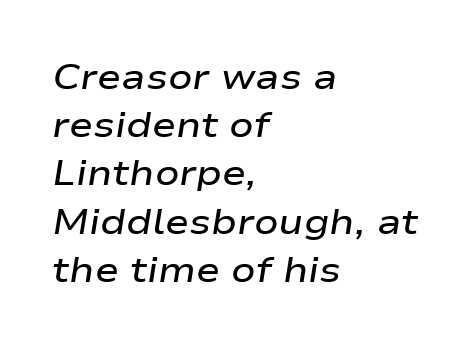
The image shows 36 px semibold, wide type, italic (leaning right); set left-aligned, normal line spacing (1.34x), normal letter spacing, not underlined; low stroke contrast and a medium x-height.
